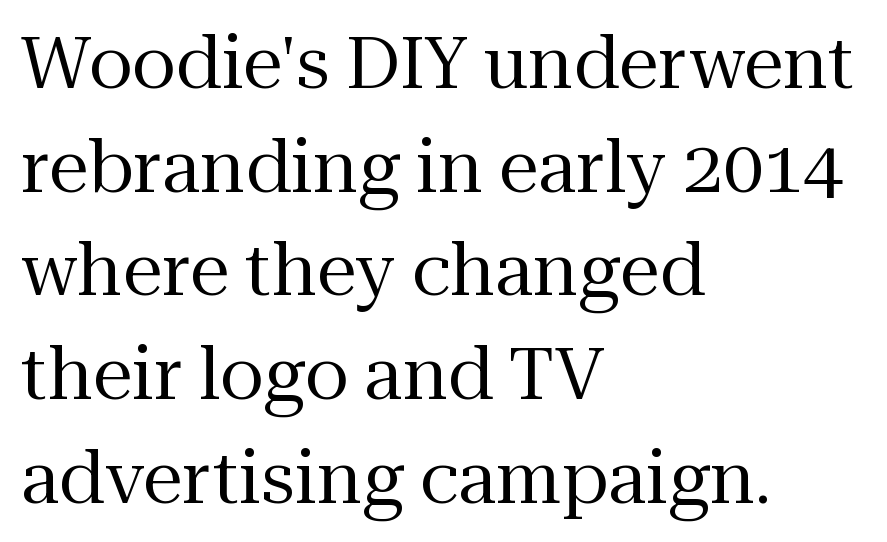
{"serif": "yes", "italic": "no", "bold": "no", "weight": "regular", "width": "normal", "stroke_contrast": "medium", "x_height": "medium", "monospaced": "no", "underline": "no", "align": "left", "line_spacing": "normal", "line_spacing_ratio": 1.44, "letter_spacing": "normal", "letter_spacing_em": 0.0, "glyph_px": 72}
